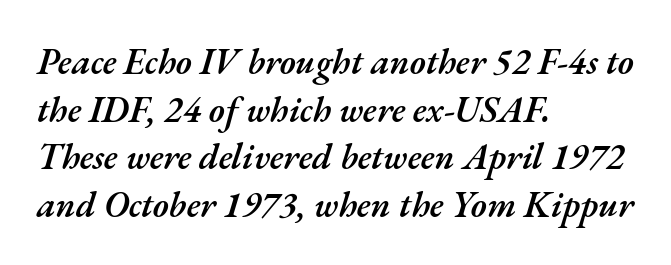
{"italic": "yes", "lean": "right", "slant_degrees": 17, "bold": "semi", "weight": "semibold", "width": "normal", "stroke_contrast": "medium", "x_height": "small", "monospaced": "no", "underline": "no", "align": "left", "line_spacing": "normal", "line_spacing_ratio": 1.32, "letter_spacing": "normal", "letter_spacing_em": 0.0, "glyph_px": 36}
